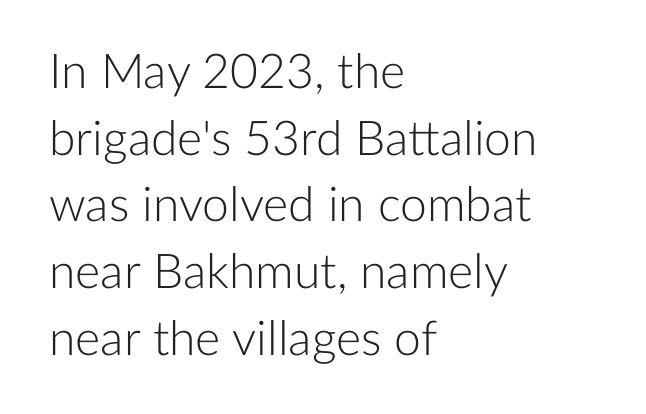
Examine the stroke ends and you'll find no serifs. Notice how the stems are strictly vertical — no italics here. The zone under the glyphs is completely vacant. The strokes are not fattened; the text isn't bold. The rendering anchors every line to the left-hand side.
